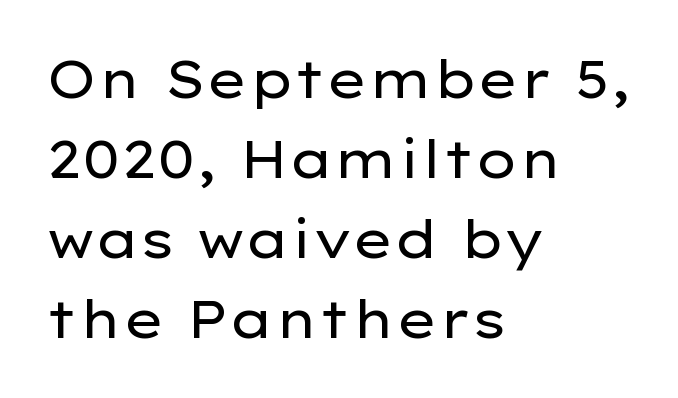
The image shows 52 px regular-weight, wide sans-serif type, upright; set left-aligned, normal line spacing (1.54x), normal letter spacing, not underlined; low stroke contrast and a medium x-height.
